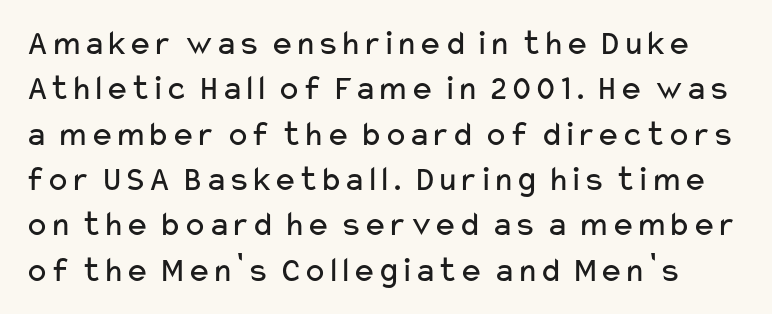
The letters carry no serifs — their stems end cleanly without finishing strokes. Baseline-to-baseline distance is the conventional proportion of letter height. Varying glyph widths throughout — classic text-font behaviour. There is no visible air inserted between adjacent glyphs.
